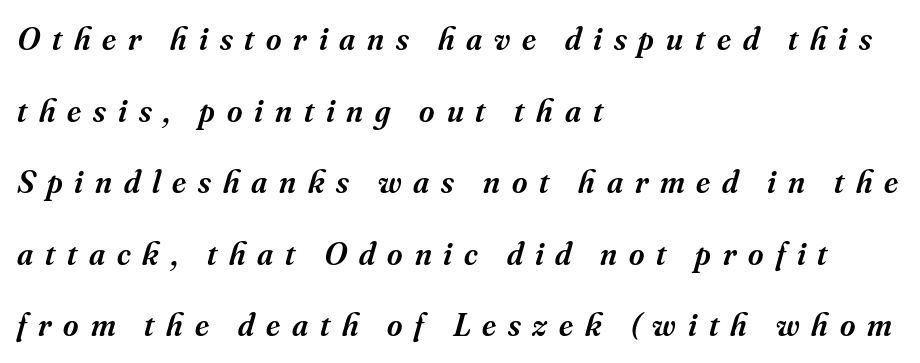
Small tapered or slab feet sit at the stroke ends, so this counts as serif. The space between consecutive lines is lavish. This rendering features lettering with no underline. The strokes are fattened partway — semibold, not bold.
